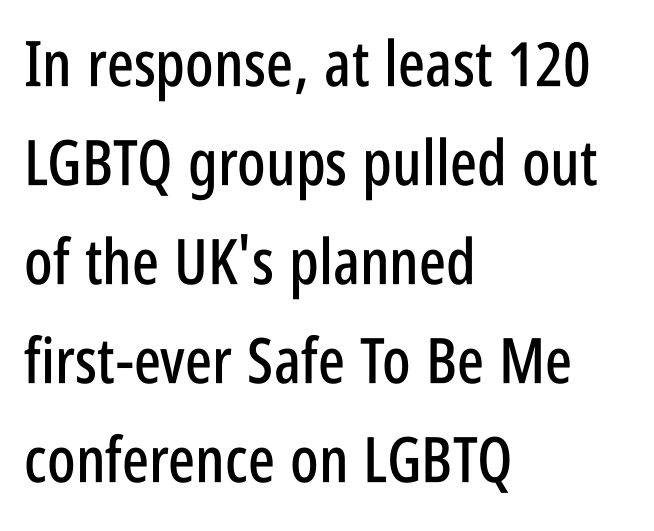
The image shows 63 px condensed sans-serif type, upright; set left-aligned, normal line spacing (1.57x), normal letter spacing, not underlined; low stroke contrast and a large x-height.
